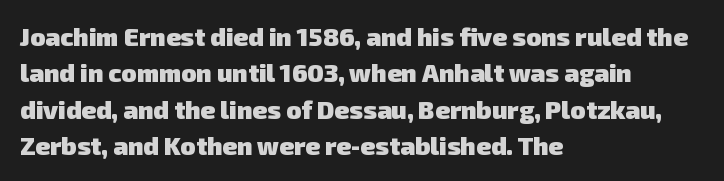
Q: Is the text bold? A: Yes.
Q: Is the text underlined? A: No.
Q: How is the paragraph aligned? A: Left-aligned.
Q: Is the spacing between letters normal or unusually wide? A: Normal.
Q: Is the spacing between lines tight, normal or loose? A: Normal.
